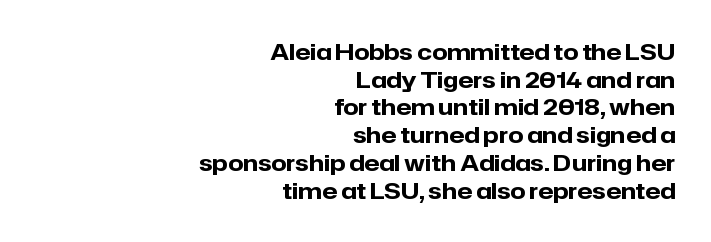
The image shows 22 px bold type, upright; set right-aligned, normal line spacing (1.26x), normal letter spacing, not underlined.
